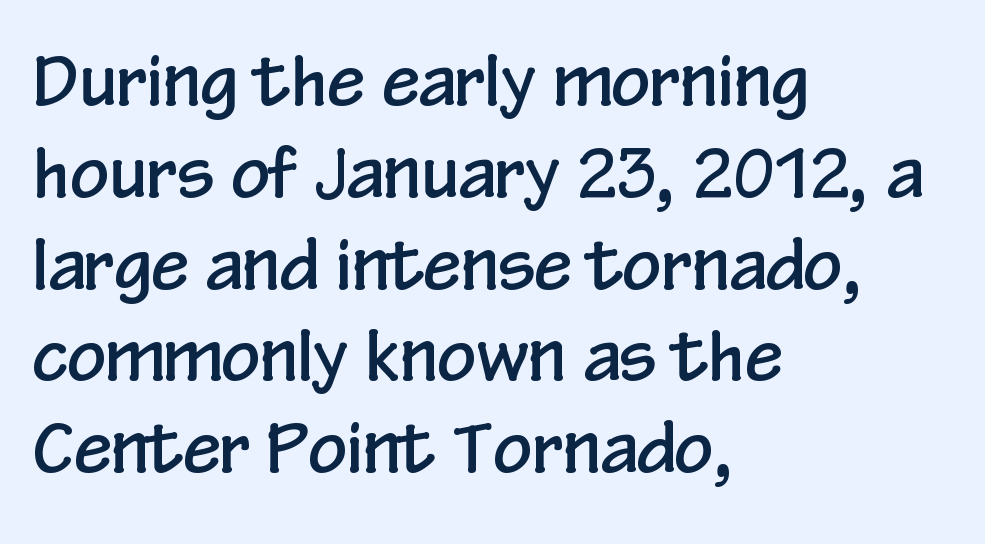
The image shows 68 px condensed sans-serif type, upright; set left-aligned, normal line spacing (1.35x), normal letter spacing, not underlined; low stroke contrast and a medium x-height.
